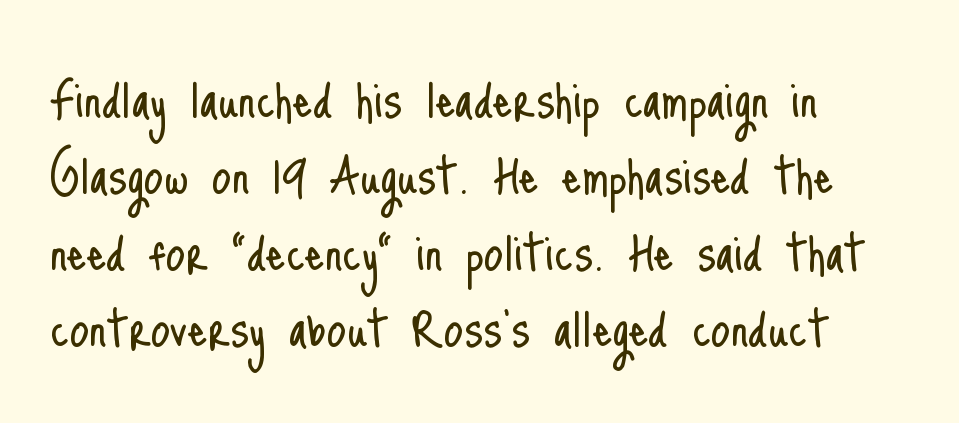
{"serif": "no", "italic": "no", "bold": "no", "weight": "light", "width": "condensed", "stroke_contrast": "low", "x_height": "small", "monospaced": "no", "underline": "no", "align": "left", "line_spacing_ratio": 1.23, "letter_spacing": "normal", "letter_spacing_em": 0.0, "glyph_px": 62}
